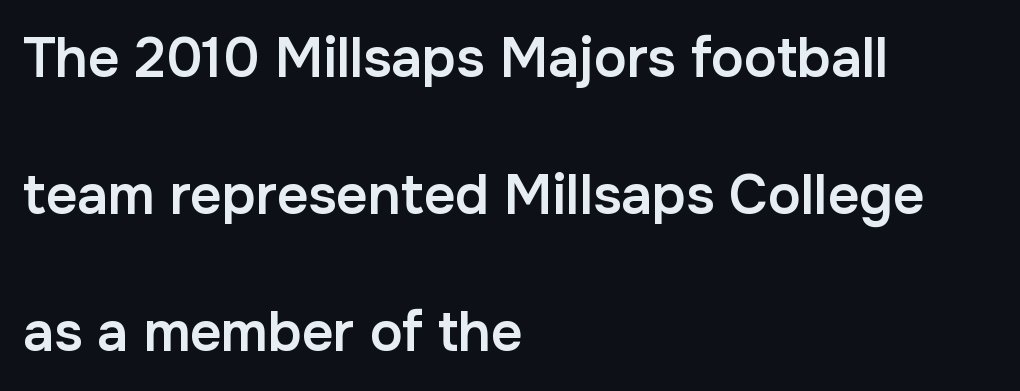
Q: Is the text bold? A: Semi-bold.
Q: Is the text italic (slanted)? A: No, it is upright.
Q: Is the typeface a serif or a sans-serif typeface? A: Sans-serif.
Q: Is the text underlined? A: No.
Q: How is the paragraph aligned? A: Left-aligned.
Q: Is the spacing between letters normal or unusually wide? A: Normal.
Q: Is the spacing between lines tight, normal or loose? A: Loose.
Q: Width (condensed, normal, or wide)? A: Normal.
Q: Stroke contrast? A: Low.
Q: x-height? A: Medium.
Q: Monospaced? A: No.
